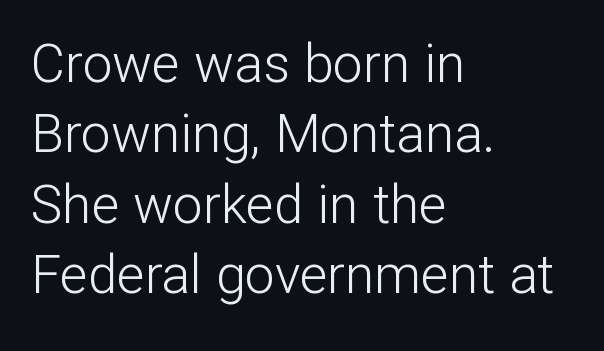
{"serif": "no", "italic": "no", "bold": "no", "weight": "light", "width": "normal", "stroke_contrast": "low", "x_height": "medium", "monospaced": "no", "underline": "no", "align": "left", "line_spacing": "normal", "line_spacing_ratio": 1.33, "letter_spacing": "normal", "letter_spacing_em": 0.0, "glyph_px": 53}
